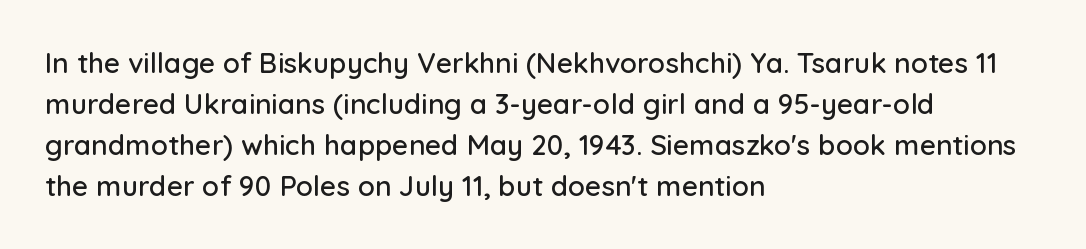
{"serif": "no", "italic": "no", "width": "normal", "stroke_contrast": "low", "x_height": "medium", "monospaced": "no", "underline": "no", "align": "left", "line_spacing": "normal", "line_spacing_ratio": 1.47, "letter_spacing": "normal", "letter_spacing_em": 0.0, "glyph_px": 28}
